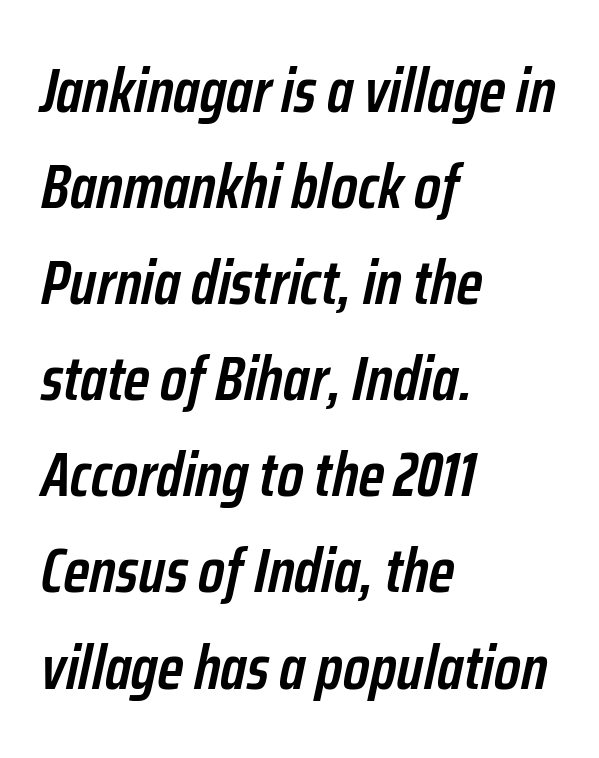
How would I describe the line gaps? Plain and ordinary. The lines in this sample share a left origin and differ only in where they stop. These lines are rendered in a variable-pitch font. You could call the tracking neutral — neither tight nor loose.
